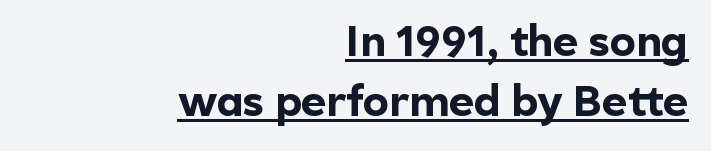
{"serif": "no", "italic": "no", "bold": "yes", "weight": "bold", "width": "normal", "x_height": "medium", "monospaced": "no", "underline": "yes", "align": "right", "line_spacing": "normal", "line_spacing_ratio": 1.4, "letter_spacing": "normal", "letter_spacing_em": 0.0, "glyph_px": 43}
